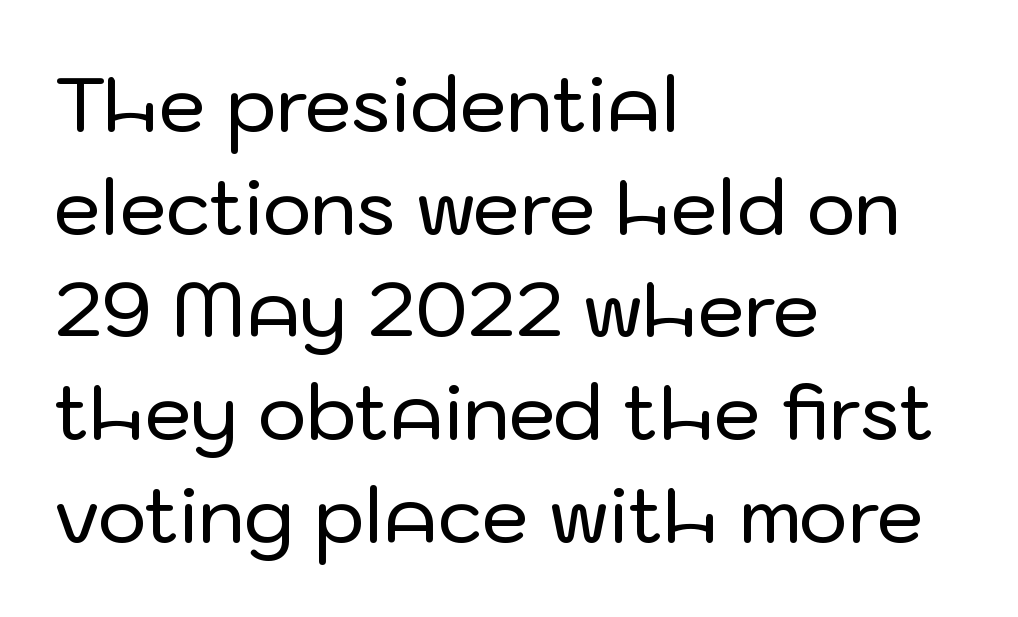
Q: Is the text italic (slanted)? A: No, it is upright.
Q: Is the typeface a serif or a sans-serif typeface? A: Sans-serif.
Q: Is the text underlined? A: No.
Q: How is the paragraph aligned? A: Left-aligned.
Q: Is the spacing between letters normal or unusually wide? A: Normal.
Q: Is the spacing between lines tight, normal or loose? A: Normal.
Q: Width (condensed, normal, or wide)? A: Normal.
Q: Stroke contrast? A: Low.
Q: x-height? A: Medium.
Q: Monospaced? A: No.
